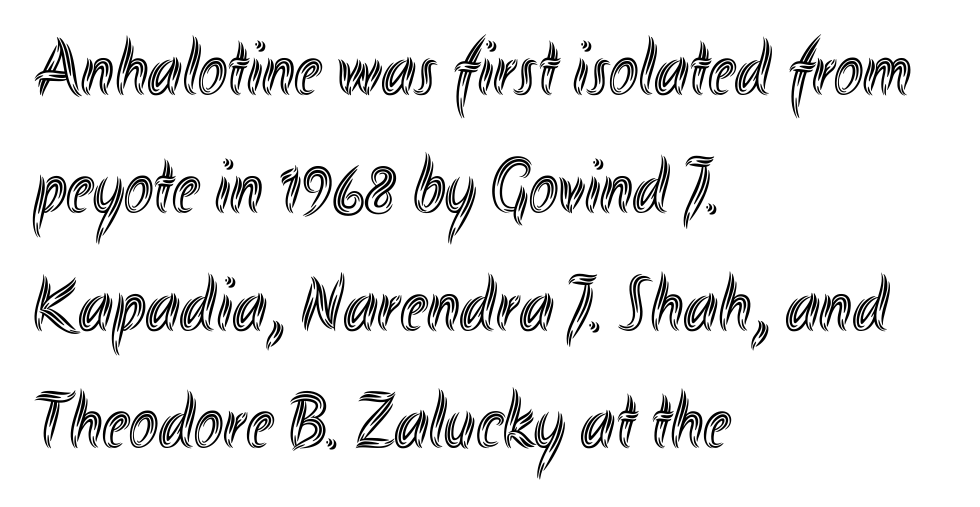
The image shows 78 px condensed type; set left-aligned, normal line spacing (1.51x), normal letter spacing, not underlined; a small x-height.
